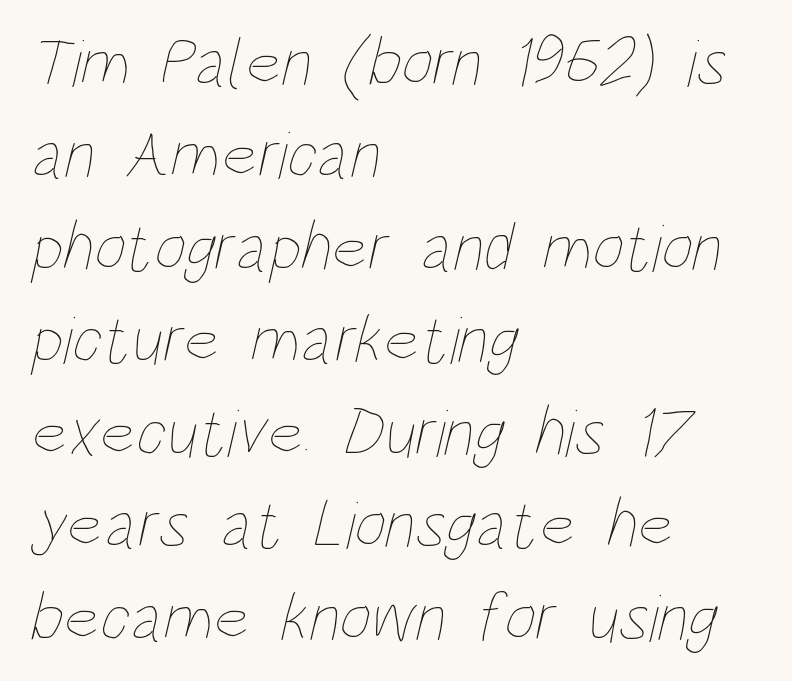
Q: Is the text bold? A: No.
Q: Is the text underlined? A: No.
Q: How is the paragraph aligned? A: Left-aligned.
Q: Is the spacing between letters normal or unusually wide? A: Normal.
Q: Is the spacing between lines tight, normal or loose? A: Normal.
Q: Width (condensed, normal, or wide)? A: Condensed.
Q: Stroke contrast? A: Low.
Q: x-height? A: Large.
Q: Monospaced? A: No.
